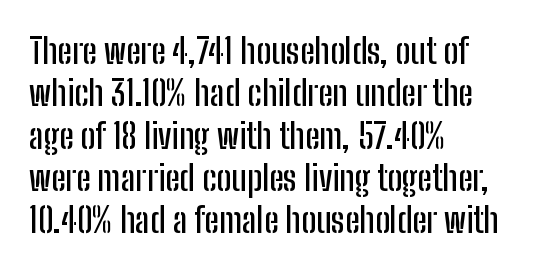
If you drew a ruler down the left edge, every line would touch it. The specimen omits any rule beneath the text block's lines. The face used here is a sans, in the tradition of grotesques and geometrics. The letters stand straight up with perfectly vertical stems. Nobody touched the tracking dial on this one. Proportional: the letters do not fall into vertical columns.
